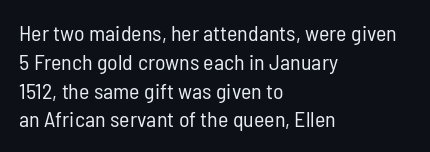
The image shows 22 px text type, upright; set left-aligned, normal line spacing (1.31x), normal letter spacing, not underlined.
